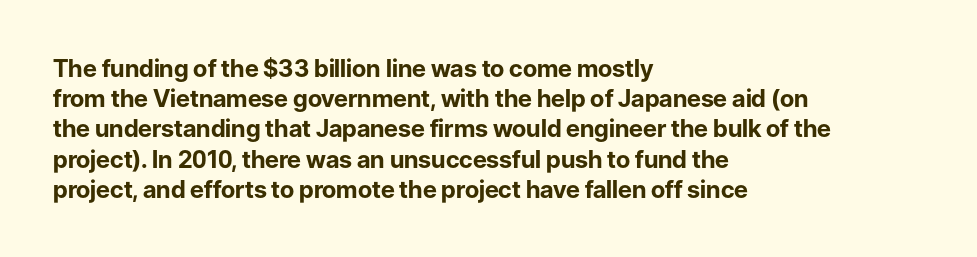
The ragged edge is on the right, which tells us the setting is flush left. The space beneath each line is pristine and unruled. This rendering leaves character spacing at its baseline value. The passage shown stacks its lines at a standard gap. Italic? Not at all — the glyphs are vertical. Emphasis by weight is at full strength: bold.
